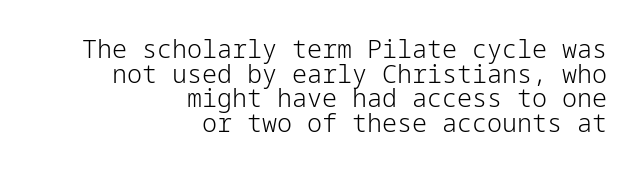
{"italic": "no", "bold": "no", "underline": "no", "align": "right", "line_spacing": "tight", "line_spacing_ratio": 0.99, "letter_spacing": "normal", "letter_spacing_em": 0.0, "glyph_px": 25}
